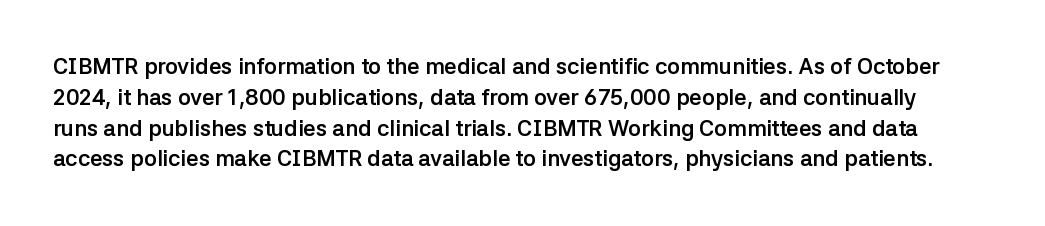
Q: Is the text bold? A: Yes.
Q: Is the text italic (slanted)? A: No, it is upright.
Q: Is the text underlined? A: No.
Q: Is the spacing between letters normal or unusually wide? A: Normal.
Q: Is the spacing between lines tight, normal or loose? A: Normal.
